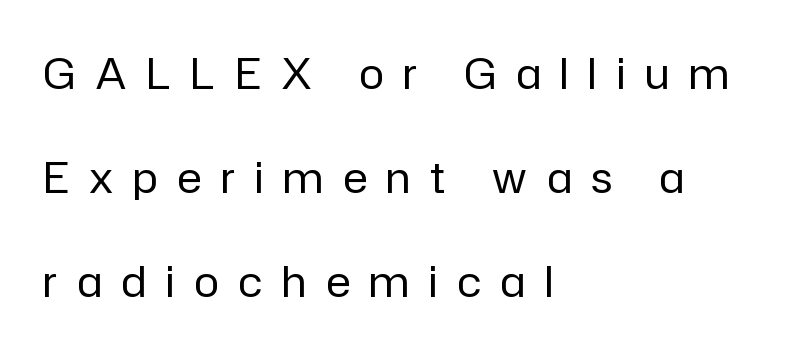
The image shows 42 px regular-weight sans-serif type, upright; set left-aligned, loose line spacing (2.48x), unusually wide letter spacing (+0.47 em), not underlined; low stroke contrast and a medium x-height.
